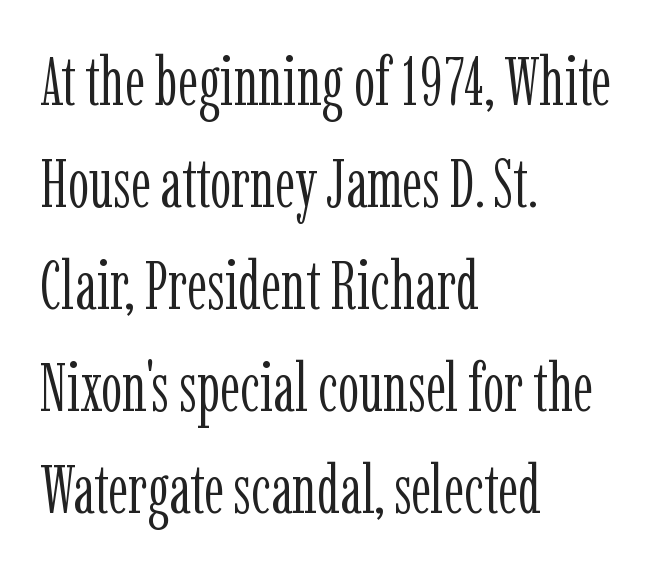
The image shows 68 px light, condensed serif type, upright; set left-aligned, normal line spacing (1.5x), normal letter spacing, not underlined; low stroke contrast and a medium x-height.
